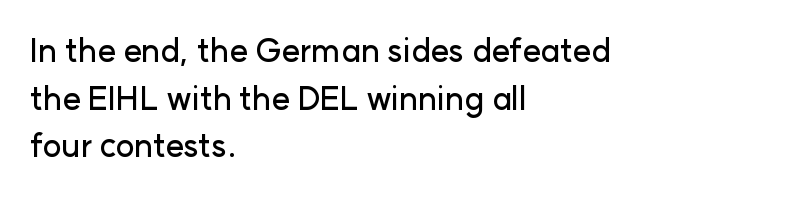
Q: Is the text italic (slanted)? A: No, it is upright.
Q: Is the typeface a serif or a sans-serif typeface? A: Sans-serif.
Q: Is the text underlined? A: No.
Q: How is the paragraph aligned? A: Left-aligned.
Q: Is the spacing between letters normal or unusually wide? A: Normal.
Q: Is the spacing between lines tight, normal or loose? A: Normal.
Q: Width (condensed, normal, or wide)? A: Normal.
Q: Stroke contrast? A: Low.
Q: x-height? A: Medium.
Q: Monospaced? A: No.
